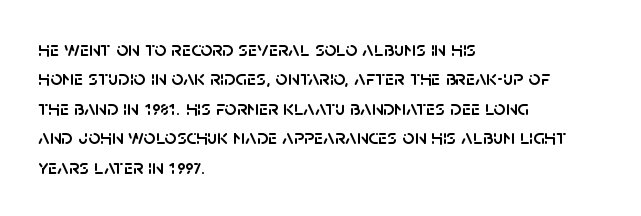
Q: Is the text italic (slanted)? A: No, it is upright.
Q: Is the text underlined? A: No.
Q: How is the paragraph aligned? A: Left-aligned.
Q: Is the spacing between letters normal or unusually wide? A: Normal.
Q: Is the spacing between lines tight, normal or loose? A: Normal.
